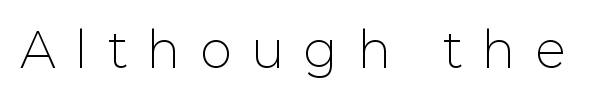
{"serif": "no", "italic": "no", "bold": "no", "weight": "light", "width": "normal", "stroke_contrast": "low", "x_height": "medium", "monospaced": "no", "underline": "no", "letter_spacing": "wide", "letter_spacing_em": 0.43, "glyph_px": 48}
